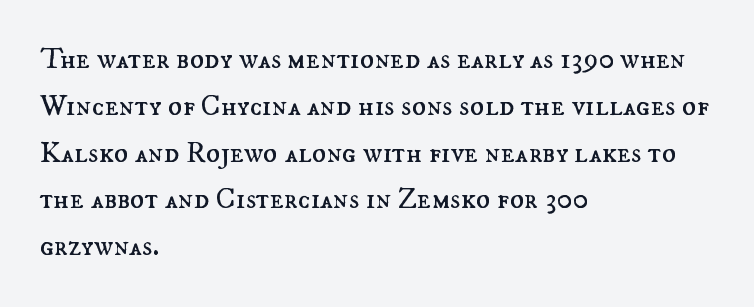
The image shows 30 px regular-weight type, upright; set left-aligned, normal line spacing (1.56x), normal letter spacing, not underlined; medium stroke contrast and a small x-height.
